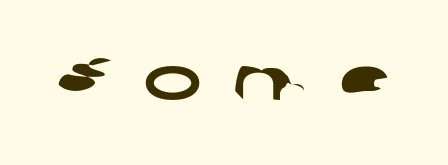
{"serif": "no", "width": "wide", "stroke_contrast": "low", "x_height": "medium", "monospaced": "no", "underline": "no", "letter_spacing": "wide", "letter_spacing_em": 0.46, "glyph_px": 62}
